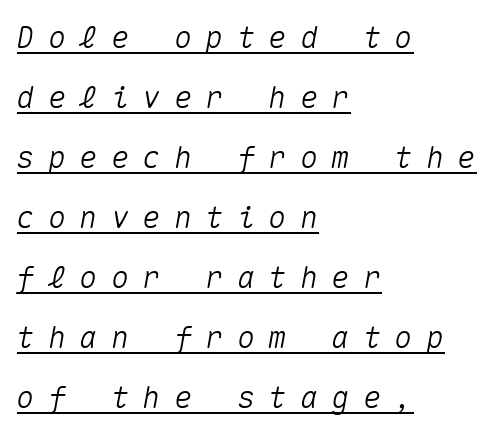
Q: Is the text italic (slanted)? A: Yes, it leans right by about 10 degrees.
Q: Is the text underlined? A: Yes.
Q: How is the paragraph aligned? A: Left-aligned.
Q: Is the spacing between letters normal or unusually wide? A: Unusually wide.
Q: Is the spacing between lines tight, normal or loose? A: Loose.
Q: Width (condensed, normal, or wide)? A: Normal.
Q: Stroke contrast? A: Medium.
Q: x-height? A: Medium.
Q: Monospaced? A: Yes.
